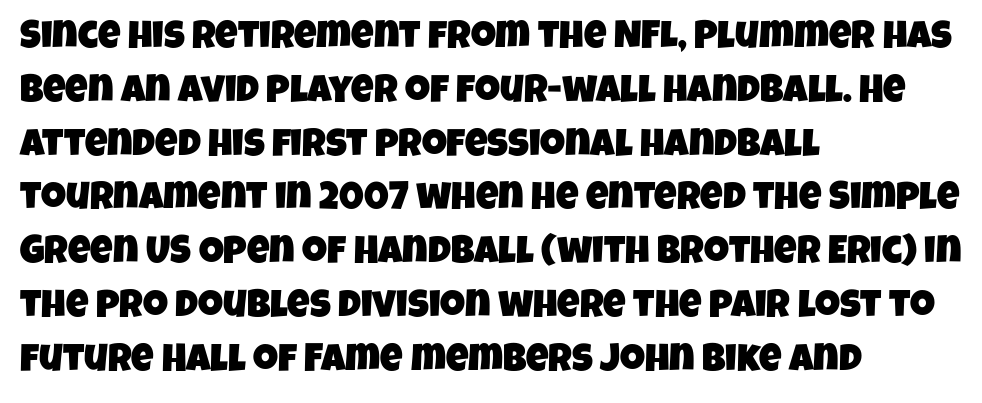
{"serif": "no", "width": "condensed", "stroke_contrast": "low", "x_height": "large", "monospaced": "no", "underline": "no", "align": "left", "line_spacing": "normal", "line_spacing_ratio": 1.38, "letter_spacing": "normal", "letter_spacing_em": 0.0, "glyph_px": 39}
